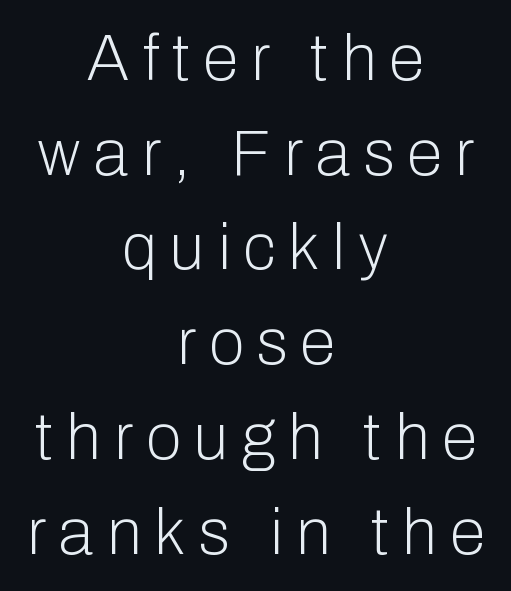
Q: Is the text bold? A: No.
Q: Is the text italic (slanted)? A: No, it is upright.
Q: Is the typeface a serif or a sans-serif typeface? A: Sans-serif.
Q: Is the text underlined? A: No.
Q: How is the paragraph aligned? A: Centered.
Q: Is the spacing between letters normal or unusually wide? A: Unusually wide.
Q: Is the spacing between lines tight, normal or loose? A: Normal.
Q: Width (condensed, normal, or wide)? A: Normal.
Q: Stroke contrast? A: Low.
Q: x-height? A: Medium.
Q: Monospaced? A: No.
